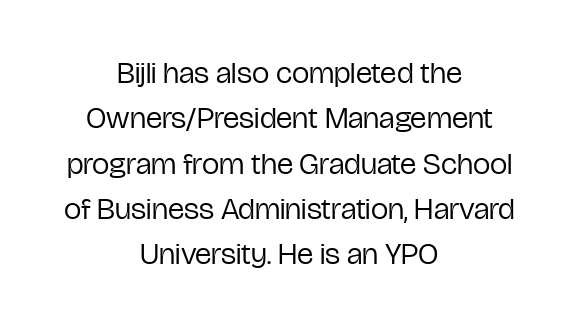
{"serif": "no", "italic": "no", "bold": "no", "weight": "regular", "width": "condensed", "stroke_contrast": "low", "x_height": "medium", "monospaced": "no", "underline": "no", "align": "center", "line_spacing": "normal", "line_spacing_ratio": 1.46, "letter_spacing": "normal", "letter_spacing_em": 0.0, "glyph_px": 31}
